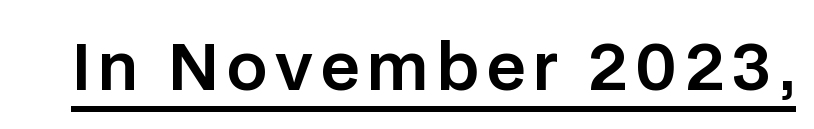
Q: Is the text italic (slanted)? A: No, it is upright.
Q: Is the typeface a serif or a sans-serif typeface? A: Sans-serif.
Q: Is the text underlined? A: Yes.
Q: Width (condensed, normal, or wide)? A: Normal.
Q: Stroke contrast? A: Low.
Q: x-height? A: Large.
Q: Monospaced? A: No.
